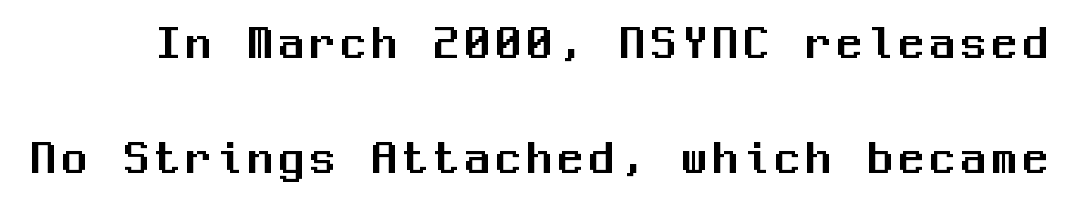
A roman cut, with each character standing at attention. The type family on display is of the sans-serif kind. Lines of text with bare space underneath. You could fit nearly another row in the gap between these rows. Is this a fixed-width face? Yes — each glyph sits in an identical cell.
